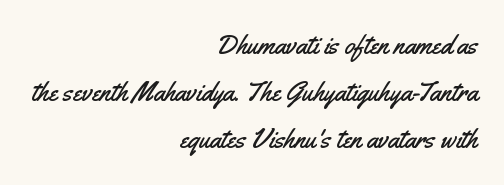
Clear beneath every line of the passage. These lines stack with their right ends in a neat column. The gaps between neighbouring characters are ordinary and unremarkable.
